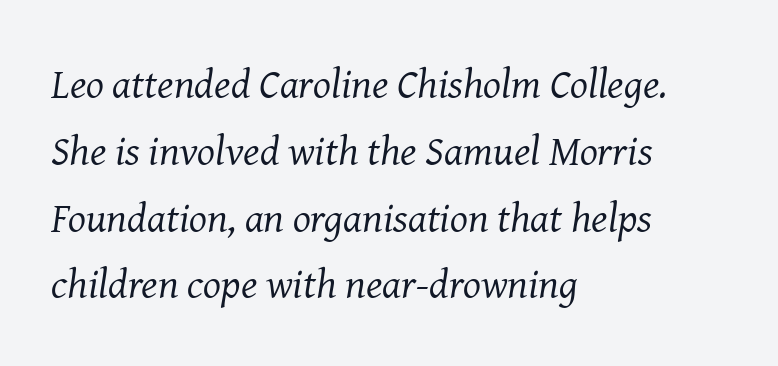
Line beginnings align vertically; line endings do not. Each row of text sits above clean, open space. Little horizontal feet cap the strokes, marking this as serif type. Does the leading feel generous? No, just average. Is the letter spacing exaggerated? No — it looks like the ordinary default.
